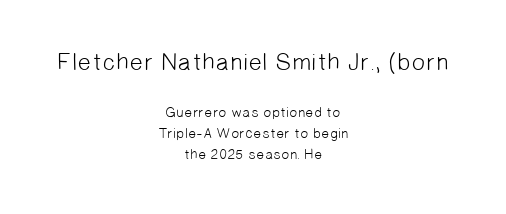
Q: Is the text bold? A: No.
Q: Is the text underlined? A: No.
Q: How is the paragraph aligned? A: Centered.
Q: Is the spacing between letters normal or unusually wide? A: Normal.
Q: Is the spacing between lines tight, normal or loose? A: Normal.
Q: Which block of text is set in a larger size, the first (top) or the second (bottom)? A: The first (top) one.
